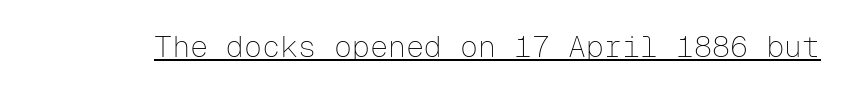
Q: Is the text bold? A: No.
Q: Is the text italic (slanted)? A: No, it is upright.
Q: Is the typeface a serif or a sans-serif typeface? A: Sans-serif.
Q: Is the text underlined? A: Yes.
Q: Is the spacing between letters normal or unusually wide? A: Normal.
Q: Width (condensed, normal, or wide)? A: Normal.
Q: Stroke contrast? A: Low.
Q: x-height? A: Medium.
Q: Monospaced? A: Yes.
